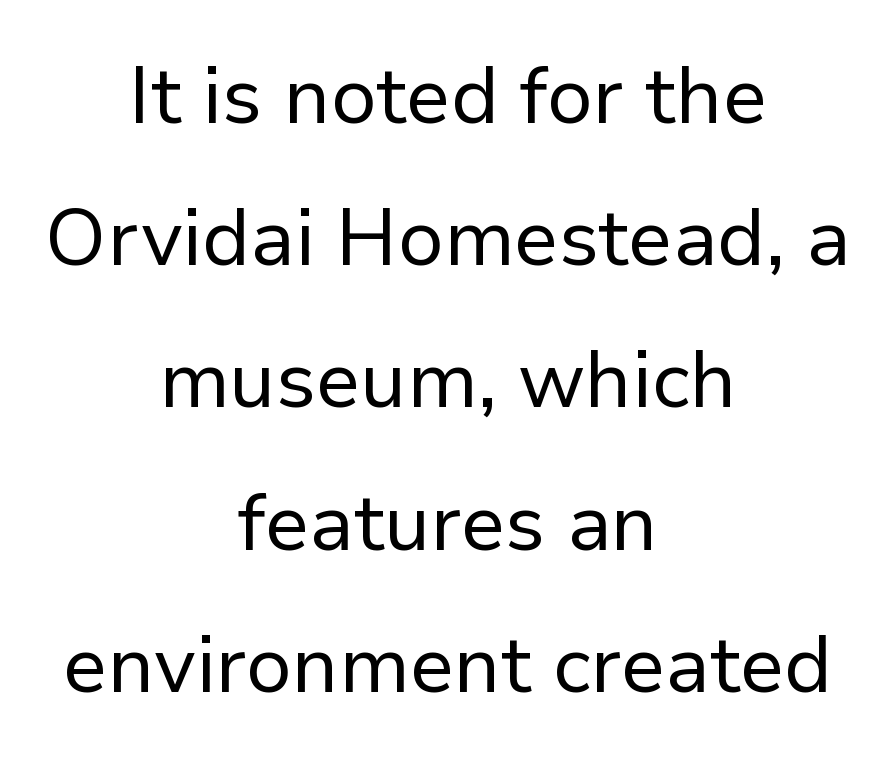
Q: Is the text bold? A: No.
Q: Is the text italic (slanted)? A: No, it is upright.
Q: Is the typeface a serif or a sans-serif typeface? A: Sans-serif.
Q: Is the text underlined? A: No.
Q: How is the paragraph aligned? A: Centered.
Q: Is the spacing between letters normal or unusually wide? A: Normal.
Q: Width (condensed, normal, or wide)? A: Normal.
Q: Stroke contrast? A: Low.
Q: x-height? A: Medium.
Q: Monospaced? A: No.
